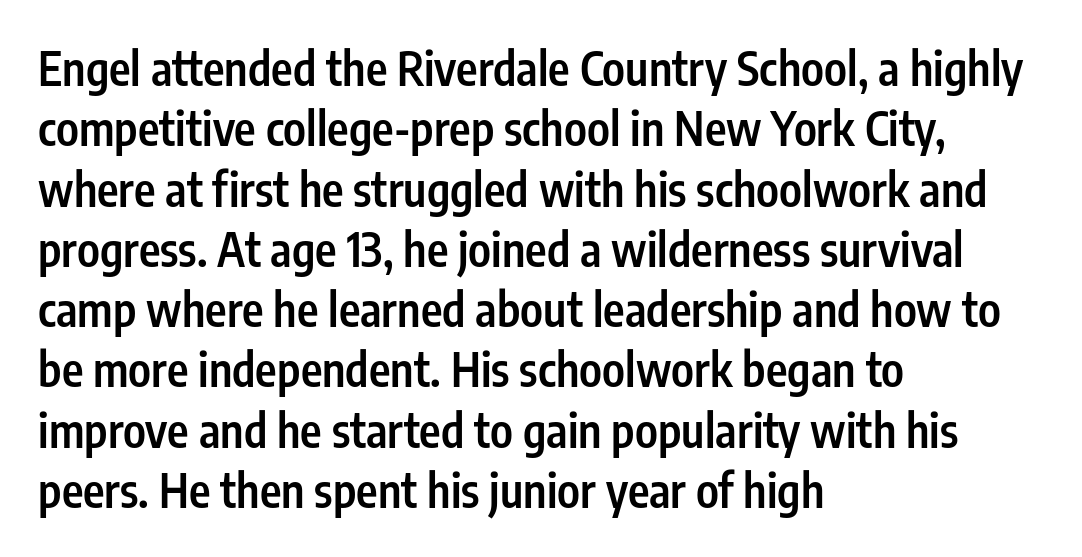
This sample has the flowing, uneven cadence of proportional lettering. Check where the strokes stop: nothing finishes them off — pure sans. This is the regular roman posture of the typeface. Is the type bold? Partly — it's a semibold, heavier than regular but not fully bold.
